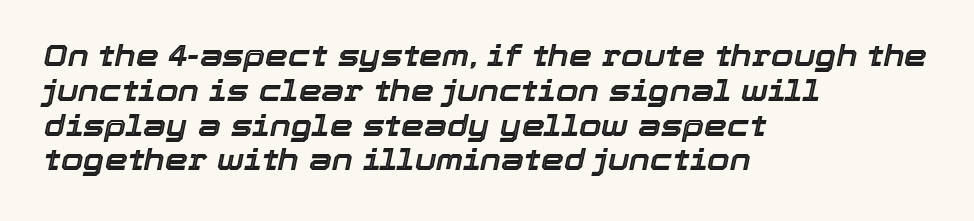
Q: Is the text italic (slanted)? A: Yes, it leans right by about 12 degrees.
Q: Is the text underlined? A: No.
Q: How is the paragraph aligned? A: Left-aligned.
Q: Is the spacing between letters normal or unusually wide? A: Normal.
Q: Width (condensed, normal, or wide)? A: Normal.
Q: x-height? A: Medium.
Q: Monospaced? A: No.
